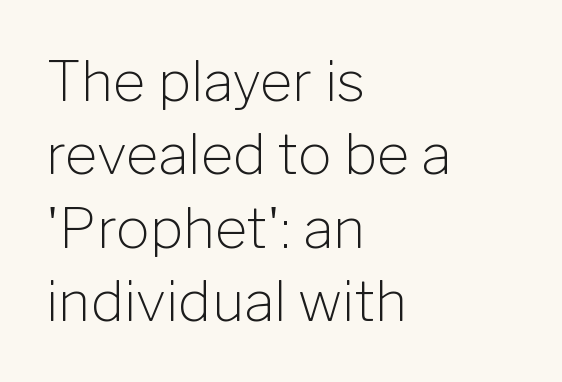
{"serif": "no", "italic": "no", "bold": "no", "weight": "light", "width": "normal", "stroke_contrast": "low", "x_height": "medium", "monospaced": "no", "underline": "no", "align": "left", "line_spacing": "normal", "line_spacing_ratio": 1.31, "letter_spacing": "normal", "letter_spacing_em": 0.0, "glyph_px": 56}
